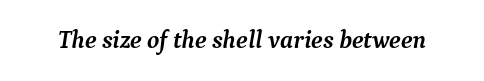
Letters rest on an invisible, unmarked baseline. Italic? Definitely — the glyphs are oblique. Thick stems and heavy bowls — unmistakably bold. Honestly, the letter spacing is just normal — you wouldn't notice it.
